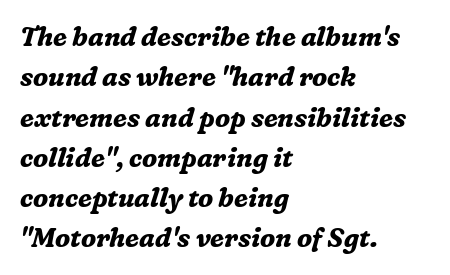
Inter-character spacing is left at the font's built-in metrics. Vertically, the passage feels balanced, rows spaced as you'd expect. These lines stack with their left ends in a neat column. Slant detected: the letters are inclined. Honestly, there is no underline to notice here at all.
